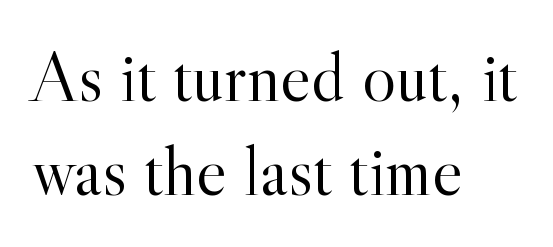
Q: Is the text bold? A: No.
Q: Is the text italic (slanted)? A: No, it is upright.
Q: Is the typeface a serif or a sans-serif typeface? A: Serif.
Q: Is the text underlined? A: No.
Q: How is the paragraph aligned? A: Left-aligned.
Q: Is the spacing between letters normal or unusually wide? A: Normal.
Q: Is the spacing between lines tight, normal or loose? A: Normal.
Q: Width (condensed, normal, or wide)? A: Normal.
Q: x-height? A: Small.
Q: Monospaced? A: No.
